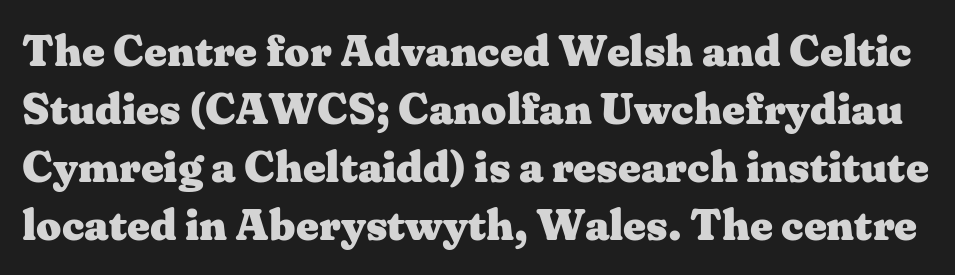
You can tell it's not italic because the verticals are truly vertical. Old-style or modern, the face here clearly has serifs. These lines sit exactly where default settings would place them. Think of a printed novel: that variable character pitch is what you see here. What stands out about the letter spacing? Nothing — it is the standard amount. Students, this is bold: see how much ink each stroke carries.
